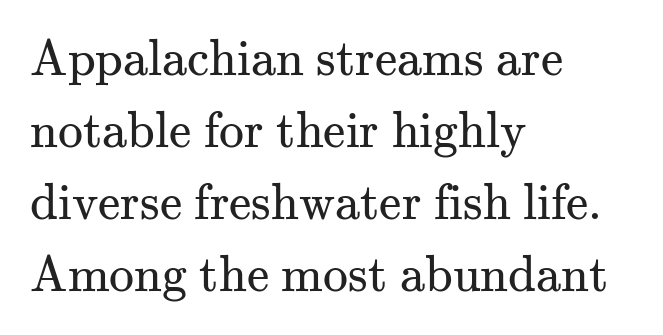
Q: Is the text bold? A: No.
Q: Is the text italic (slanted)? A: No, it is upright.
Q: Is the typeface a serif or a sans-serif typeface? A: Serif.
Q: Is the text underlined? A: No.
Q: How is the paragraph aligned? A: Left-aligned.
Q: Is the spacing between letters normal or unusually wide? A: Normal.
Q: Is the spacing between lines tight, normal or loose? A: Normal.
Q: Width (condensed, normal, or wide)? A: Normal.
Q: Stroke contrast? A: Medium.
Q: x-height? A: Small.
Q: Monospaced? A: No.
